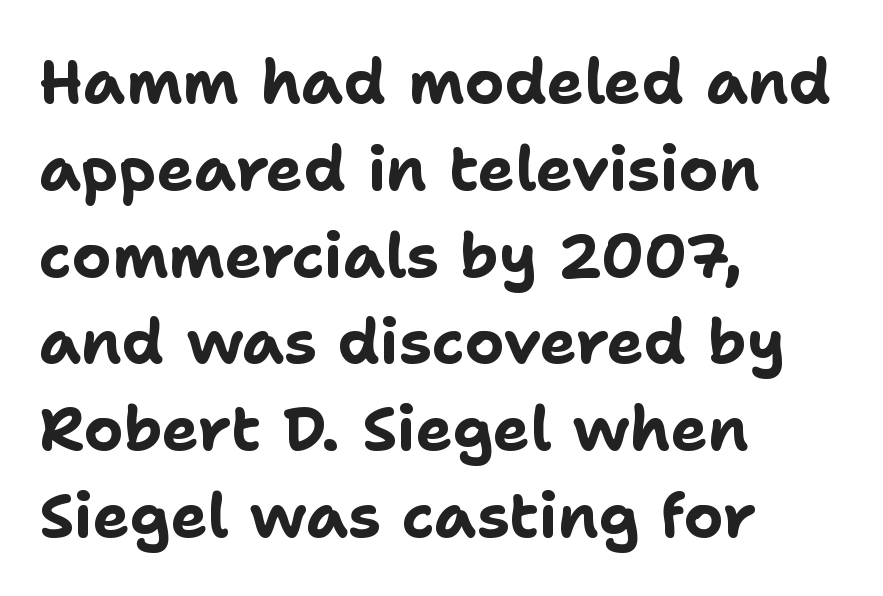
The letters sit at their default tracking, neither squeezed nor spread. Teacher's note: observe the even left margin — that is flush-left alignment. Weight check: bold — yes, fully. The font's upright variant was chosen for this text. Each new line begins a customary step beneath the previous one. A sans-serif font was chosen for this passage.
